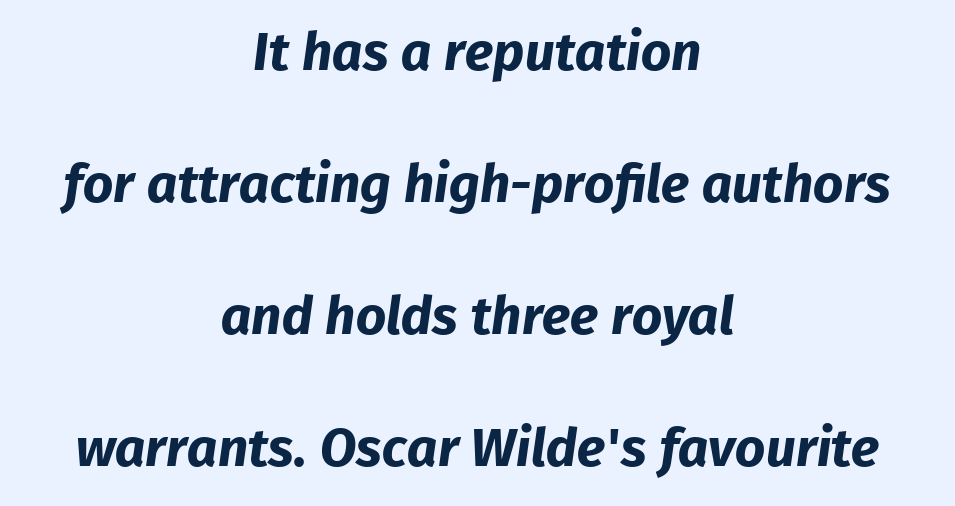
{"serif": "no", "bold": "yes", "weight": "bold", "width": "normal", "stroke_contrast": "low", "x_height": "medium", "monospaced": "no", "underline": "no", "align": "center", "line_spacing": "loose", "line_spacing_ratio": 2.49, "letter_spacing": "normal", "letter_spacing_em": 0.0, "glyph_px": 53}
